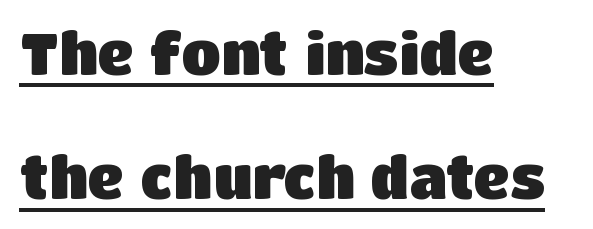
{"serif": "no", "italic": "no", "bold": "yes", "weight": "heavy", "width": "normal", "stroke_contrast": "low", "x_height": "large", "monospaced": "no", "underline": "yes", "align": "left", "line_spacing": "loose", "line_spacing_ratio": 2.18, "letter_spacing": "normal", "letter_spacing_em": 0.0, "glyph_px": 57}
